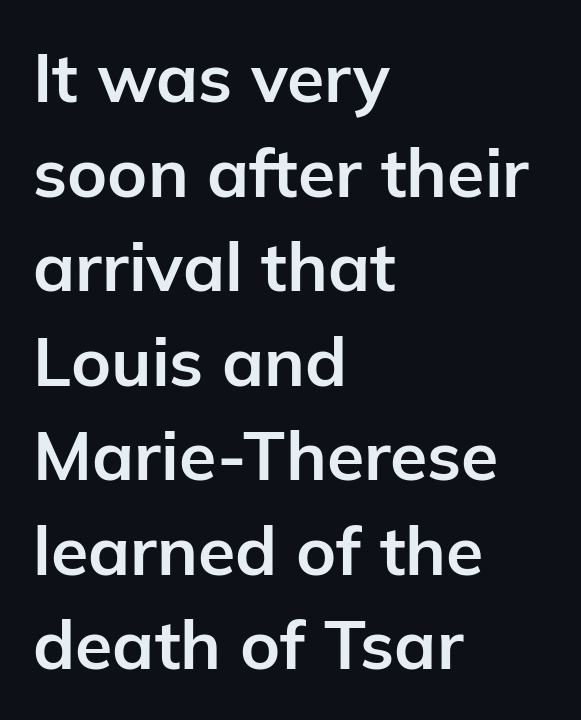
{"serif": "no", "italic": "no", "bold": "yes", "weight": "bold", "width": "normal", "stroke_contrast": "low", "x_height": "medium", "monospaced": "no", "underline": "no", "align": "left", "line_spacing": "normal", "line_spacing_ratio": 1.39, "letter_spacing": "normal", "letter_spacing_em": 0.0, "glyph_px": 68}
